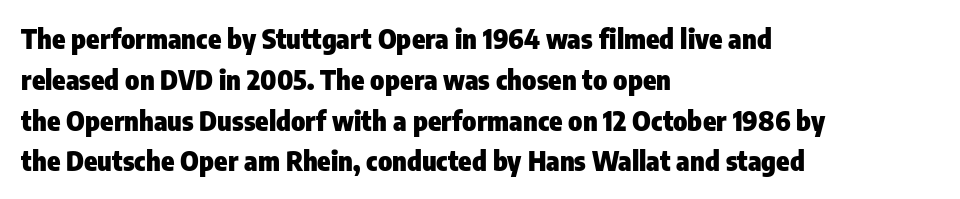
{"italic": "no", "bold": "yes", "underline": "no", "align": "left", "line_spacing": "normal", "line_spacing_ratio": 1.51, "letter_spacing": "normal", "letter_spacing_em": 0.0, "glyph_px": 27}
